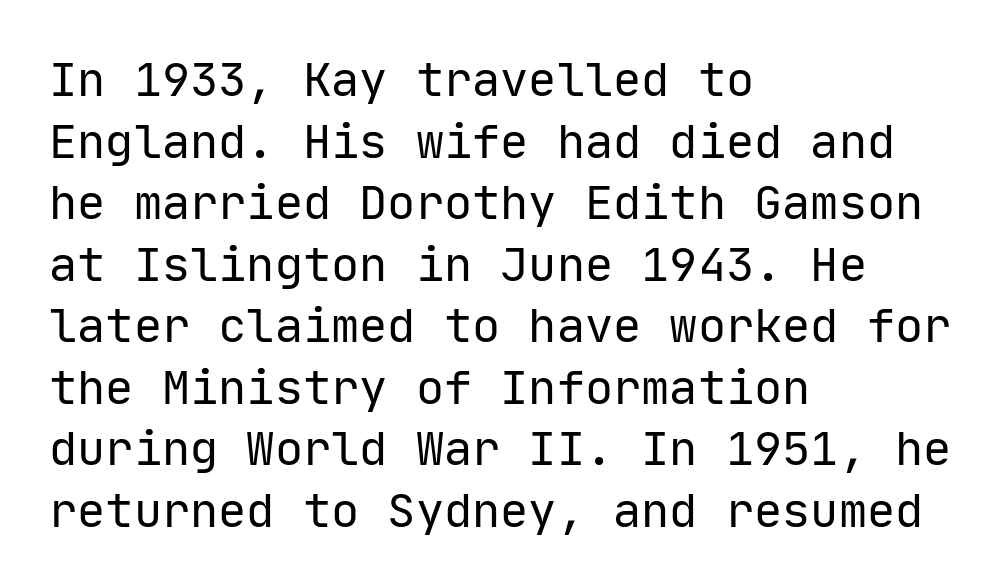
Q: Is the text bold? A: No.
Q: Is the text italic (slanted)? A: No, it is upright.
Q: Is the typeface a serif or a sans-serif typeface? A: Sans-serif.
Q: Is the text underlined? A: No.
Q: How is the paragraph aligned? A: Left-aligned.
Q: Is the spacing between letters normal or unusually wide? A: Normal.
Q: Is the spacing between lines tight, normal or loose? A: Normal.
Q: Width (condensed, normal, or wide)? A: Normal.
Q: Stroke contrast? A: Low.
Q: x-height? A: Medium.
Q: Monospaced? A: Yes.
